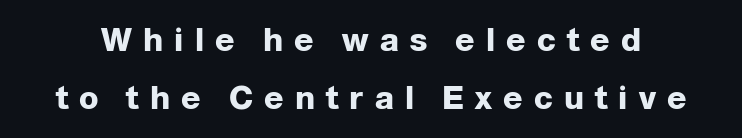
Character widths vary here, with narrow letters taking less room than wide ones. Unmarked baselines from the first word to the last. The specimen reads as upright at a glance. Pretty heavy lettering here — definitely bold.
